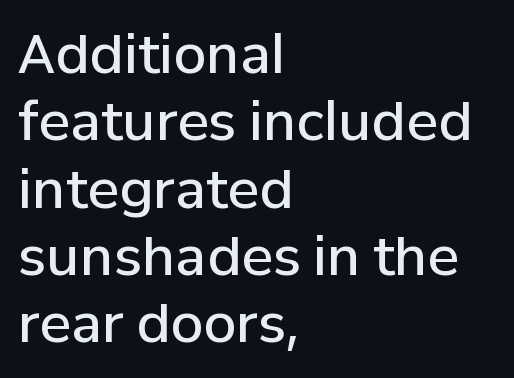
Q: Is the text bold? A: Semi-bold.
Q: Is the text italic (slanted)? A: No, it is upright.
Q: Is the typeface a serif or a sans-serif typeface? A: Sans-serif.
Q: Is the text underlined? A: No.
Q: How is the paragraph aligned? A: Left-aligned.
Q: Is the spacing between letters normal or unusually wide? A: Normal.
Q: Is the spacing between lines tight, normal or loose? A: Normal.
Q: Width (condensed, normal, or wide)? A: Normal.
Q: Stroke contrast? A: Low.
Q: x-height? A: Medium.
Q: Monospaced? A: No.
